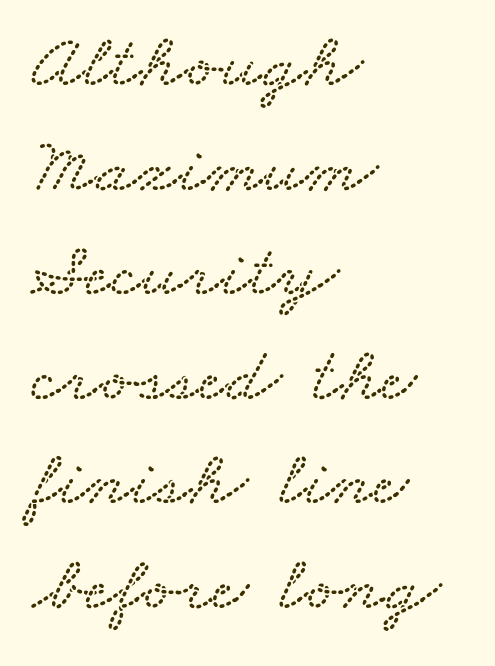
{"width": "wide", "stroke_contrast": "low", "x_height": "small", "monospaced": "no", "underline": "no", "align": "left", "line_spacing": "normal", "line_spacing_ratio": 1.34, "letter_spacing": "normal", "letter_spacing_em": 0.0, "glyph_px": 78}
